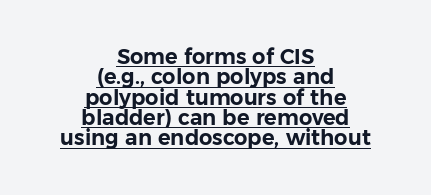
Beneath each row of characters lies a ruled line. The leading is snug, giving the passage a crowded texture. Designer's note — italics off, roman on. This sample is center-justified, so both line endings float freely. Words appear dense and cohesive because spacing is normal.
